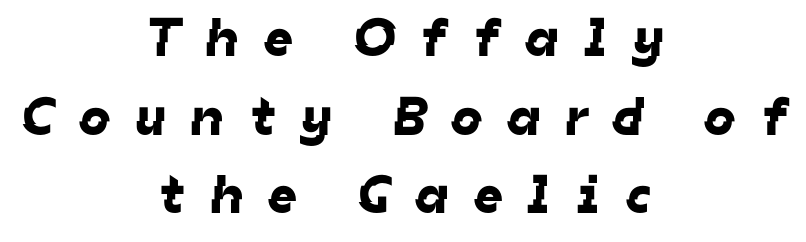
{"serif": "no", "width": "normal", "stroke_contrast": "low", "x_height": "medium", "monospaced": "no", "underline": "no", "align": "center", "line_spacing": "normal", "line_spacing_ratio": 1.43, "letter_spacing": "wide", "letter_spacing_em": 0.46, "glyph_px": 55}
